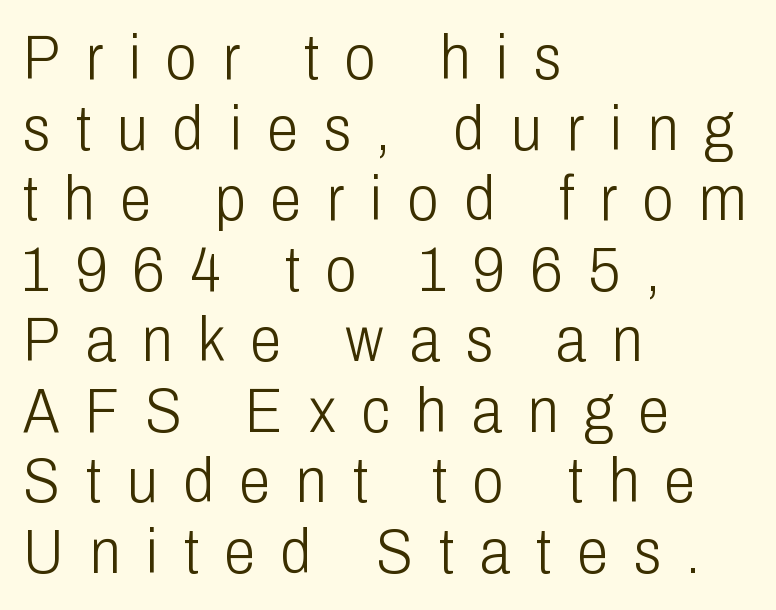
The image shows 63 px light, condensed sans-serif type, upright; set left-aligned, tight line spacing (1.12x), unusually wide letter spacing (+0.41 em), not underlined; low stroke contrast and a medium x-height.
